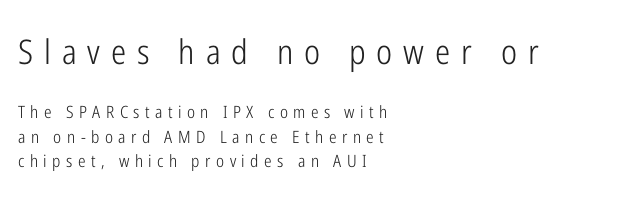
Q: Is the text bold? A: No.
Q: Is the text italic (slanted)? A: No, it is upright.
Q: Is the typeface a serif or a sans-serif typeface? A: Sans-serif.
Q: Is the text underlined? A: No.
Q: How is the paragraph aligned? A: Left-aligned.
Q: Is the spacing between letters normal or unusually wide? A: Unusually wide.
Q: Is the spacing between lines tight, normal or loose? A: Normal.
Q: Which block of text is set in a larger size, the first (top) or the second (bottom)? A: The first (top) one.
Q: Width (condensed, normal, or wide)? A: Condensed.
Q: Stroke contrast? A: Low.
Q: x-height? A: Medium.
Q: Monospaced? A: No.
